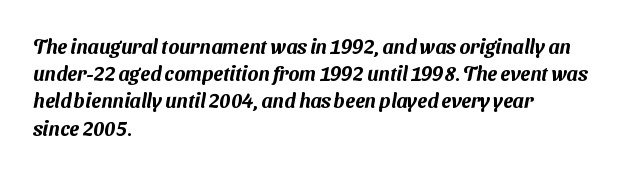
Q: Is the text underlined? A: No.
Q: How is the paragraph aligned? A: Left-aligned.
Q: Is the spacing between letters normal or unusually wide? A: Normal.
Q: Is the spacing between lines tight, normal or loose? A: Normal.
